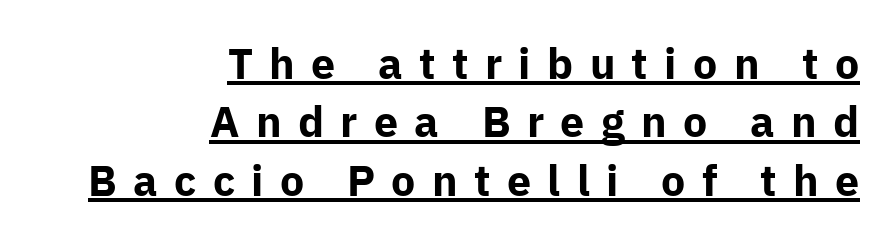
Q: Is the text bold? A: Yes.
Q: Is the text italic (slanted)? A: No, it is upright.
Q: Is the typeface a serif or a sans-serif typeface? A: Sans-serif.
Q: Is the text underlined? A: Yes.
Q: How is the paragraph aligned? A: Right-aligned.
Q: Is the spacing between letters normal or unusually wide? A: Unusually wide.
Q: Is the spacing between lines tight, normal or loose? A: Normal.
Q: Width (condensed, normal, or wide)? A: Normal.
Q: Stroke contrast? A: Low.
Q: x-height? A: Medium.
Q: Monospaced? A: No.
